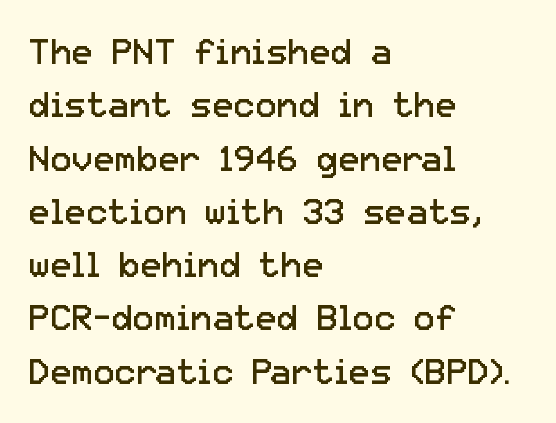
{"serif": "no", "italic": "no", "bold": "no", "weight": "regular", "width": "normal", "stroke_contrast": "low", "x_height": "medium", "monospaced": "no", "underline": "no", "align": "left", "line_spacing": "normal", "line_spacing_ratio": 1.48, "letter_spacing": "normal", "letter_spacing_em": 0.0, "glyph_px": 36}
